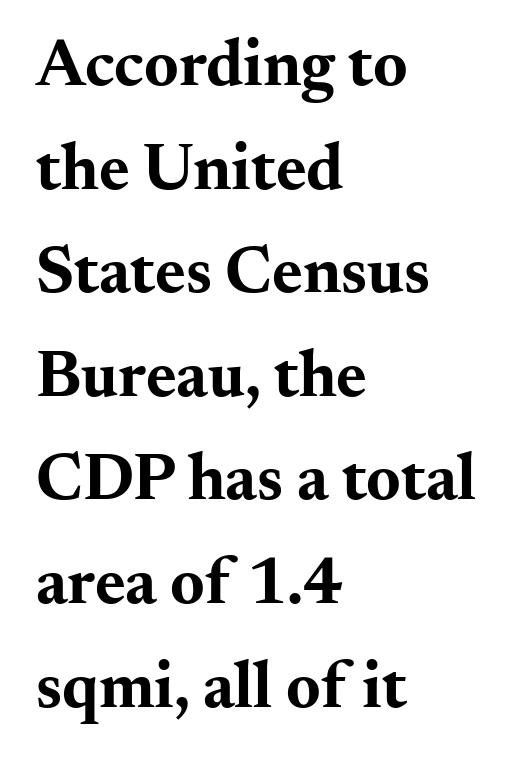
Q: Is the text bold? A: Yes.
Q: Is the text italic (slanted)? A: No, it is upright.
Q: Is the typeface a serif or a sans-serif typeface? A: Serif.
Q: Is the text underlined? A: No.
Q: How is the paragraph aligned? A: Left-aligned.
Q: Is the spacing between letters normal or unusually wide? A: Normal.
Q: Is the spacing between lines tight, normal or loose? A: Normal.
Q: Width (condensed, normal, or wide)? A: Wide.
Q: Stroke contrast? A: Medium.
Q: x-height? A: Small.
Q: Monospaced? A: No.
